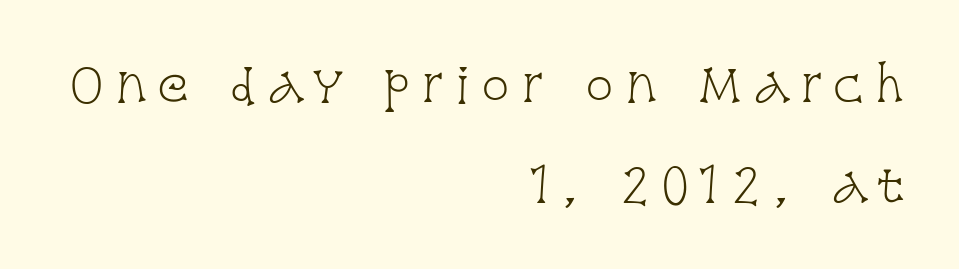
The glyphs are unaccompanied by any horizontal stroke below them. A typesetter would call this proportional, since set widths differ per character. These lines stand farther apart than default settings would place them. Typeset ragged left — the right edge is the straight one. This is serif lettering, the kind often seen in printed books. The gaps between neighbouring characters are conspicuously large.
